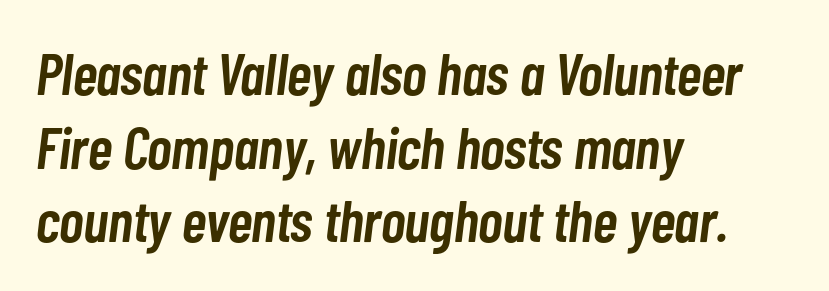
This sample keeps an unexceptional amount of space between lines. Left-aligned paragraph, ragged on the right. A fair bit of extra ink — the face is semibold, not bold. The gap between lines stays unmarked. The type is set solid horizontally, with unmodified tracking. Posture: slanted.
